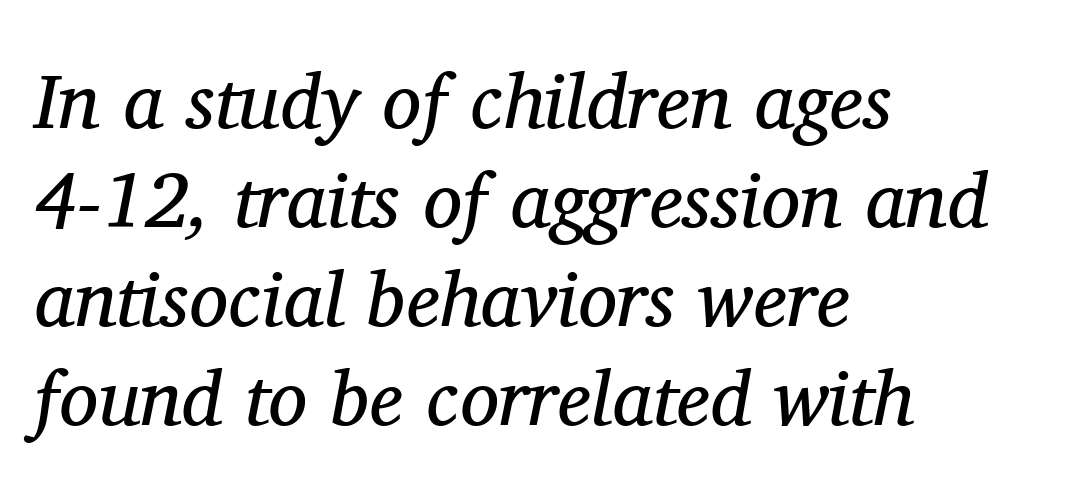
The image shows 78 px regular-weight serif type, italic (leaning right); set left-aligned, normal line spacing (1.27x), normal letter spacing, not underlined; medium stroke contrast and a medium x-height.
